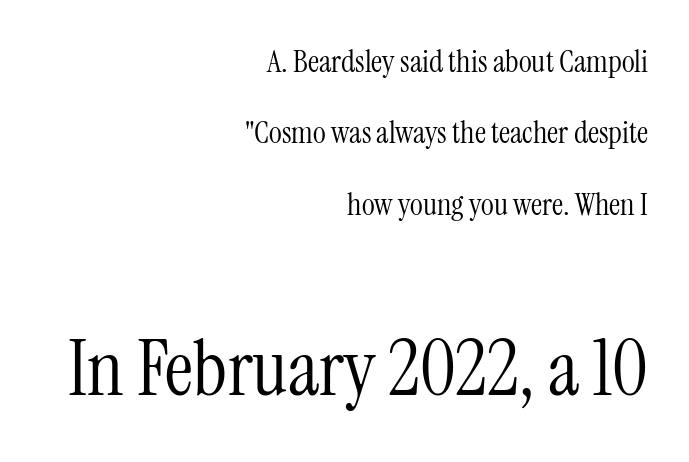
{"serif": "yes", "italic": "no", "bold": "no", "weight": "light", "width": "condensed", "stroke_contrast": "medium", "x_height": "medium", "monospaced": "no", "underline": "no", "align": "right", "line_spacing": "loose", "line_spacing_ratio": 2.3, "letter_spacing": "normal", "letter_spacing_em": 0.0, "larger_block": "second", "size_ratio": 2.52, "glyph_px": 78}
